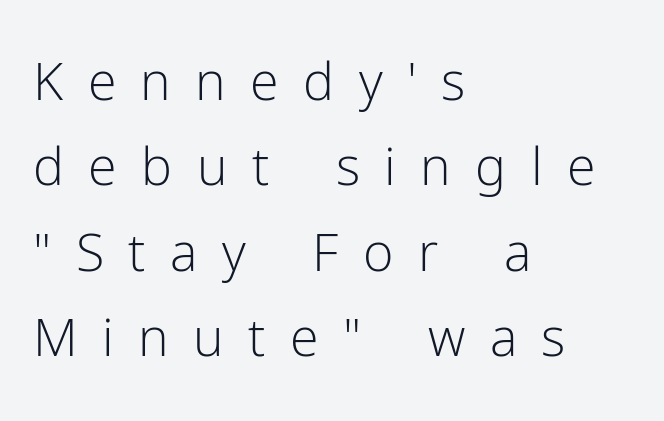
The image shows 52 px light sans-serif type, upright; set left-aligned, normal line spacing (1.64x), unusually wide letter spacing (+0.47 em), not underlined; low stroke contrast and a medium x-height.
